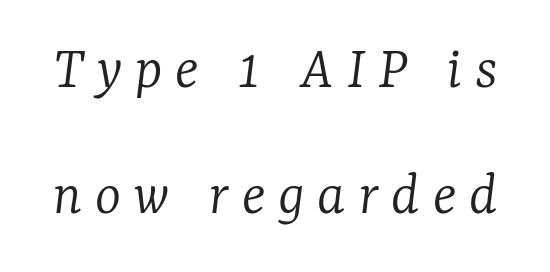
{"serif": "yes", "italic": "yes", "lean": "right", "slant_degrees": 7, "bold": "no", "weight": "light", "width": "normal", "stroke_contrast": "low", "x_height": "medium", "monospaced": "no", "underline": "no", "line_spacing": "loose", "line_spacing_ratio": 2.04, "letter_spacing": "wide", "letter_spacing_em": 0.21, "glyph_px": 62}
